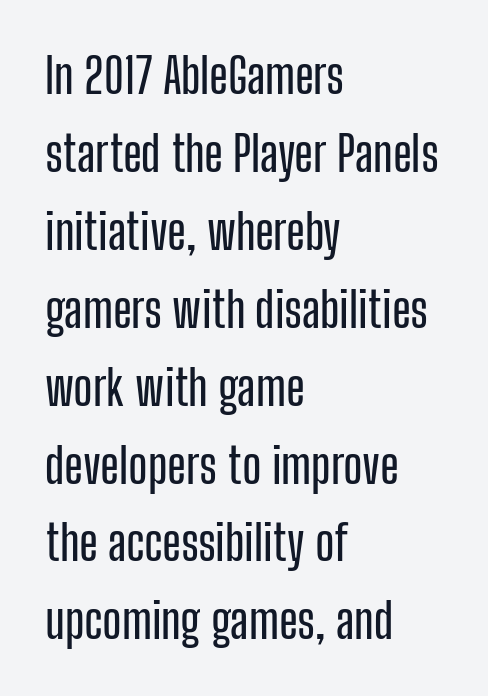
The image shows 49 px condensed sans-serif type, upright; set left-aligned, normal line spacing (1.59x), normal letter spacing, not underlined; low stroke contrast and a medium x-height.
